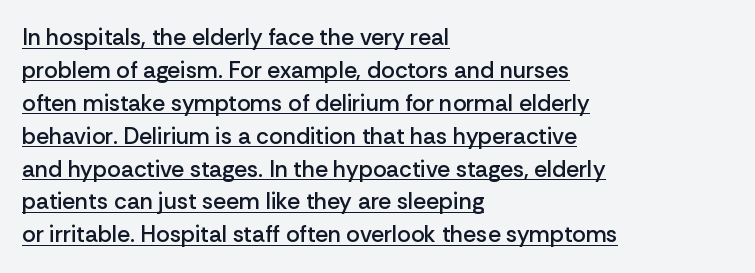
Q: Is the text bold? A: Semi-bold.
Q: Is the text italic (slanted)? A: No, it is upright.
Q: Is the text underlined? A: Yes.
Q: How is the paragraph aligned? A: Left-aligned.
Q: Is the spacing between letters normal or unusually wide? A: Normal.
Q: Is the spacing between lines tight, normal or loose? A: Normal.
